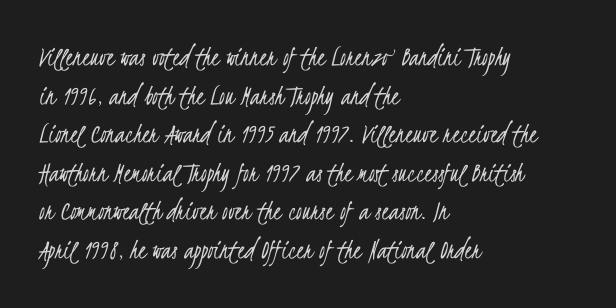
Is there much room between lines? A standard amount, neither cramped nor airy. Compared with a typical body face, this is equally light or lighter still. The gaps between neighbouring characters are ordinary and unremarkable. Honestly, there is no underline to notice here at all.
